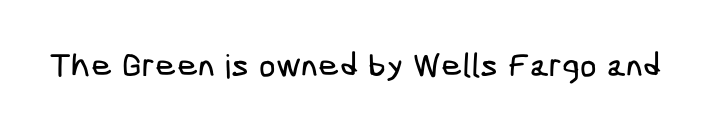
Glyph-to-glyph distance matches everyday printed text. The zone under the glyphs is completely vacant. The face used here is a sans, in the tradition of grotesques and geometrics.
